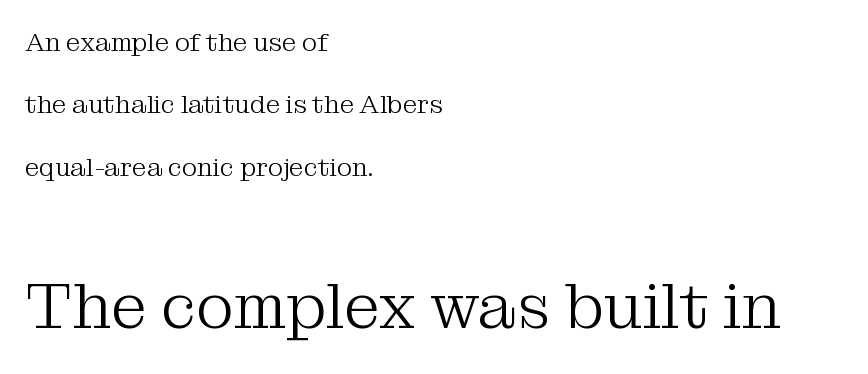
Q: Is the text bold? A: No.
Q: Is the text italic (slanted)? A: No, it is upright.
Q: Is the typeface a serif or a sans-serif typeface? A: Serif.
Q: Is the text underlined? A: No.
Q: How is the paragraph aligned? A: Left-aligned.
Q: Is the spacing between letters normal or unusually wide? A: Normal.
Q: Is the spacing between lines tight, normal or loose? A: Loose.
Q: Which block of text is set in a larger size, the first (top) or the second (bottom)? A: The second (bottom) one.
Q: Width (condensed, normal, or wide)? A: Normal.
Q: Stroke contrast? A: Medium.
Q: x-height? A: Medium.
Q: Monospaced? A: No.
